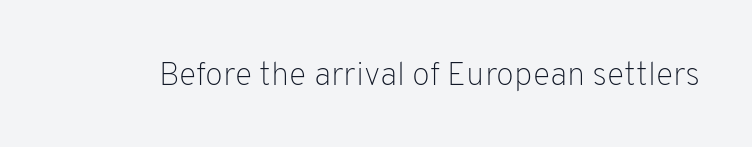
The image shows 33 px light sans-serif type, upright; set normal letter spacing, not underlined; low stroke contrast and a medium x-height.
